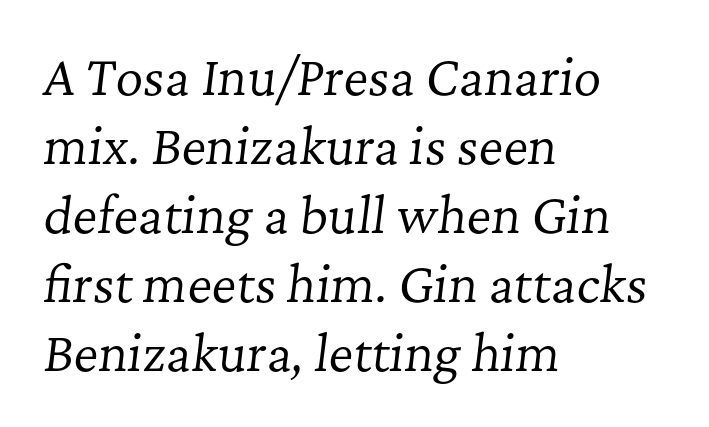
The image shows 48 px regular-weight serif type, italic (leaning right); set left-aligned, normal line spacing (1.44x), normal letter spacing, not underlined; low stroke contrast and a medium x-height.
